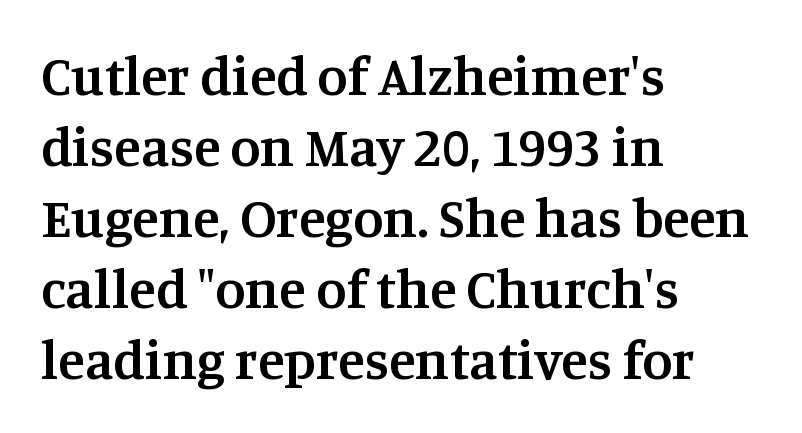
The image shows 55 px semibold serif type, upright; set left-aligned, normal line spacing (1.29x), normal letter spacing, not underlined; medium stroke contrast and a large x-height.
